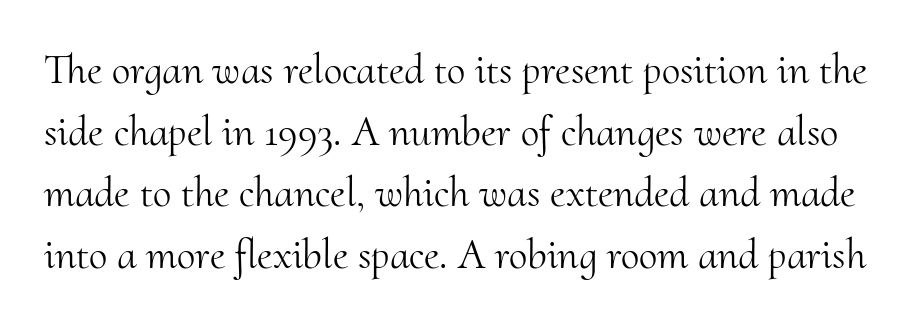
Q: Is the text bold? A: No.
Q: Is the text italic (slanted)? A: No, it is upright.
Q: Is the typeface a serif or a sans-serif typeface? A: Serif.
Q: Is the text underlined? A: No.
Q: Is the spacing between letters normal or unusually wide? A: Normal.
Q: Is the spacing between lines tight, normal or loose? A: Normal.
Q: Width (condensed, normal, or wide)? A: Normal.
Q: Stroke contrast? A: Medium.
Q: x-height? A: Small.
Q: Monospaced? A: No.
